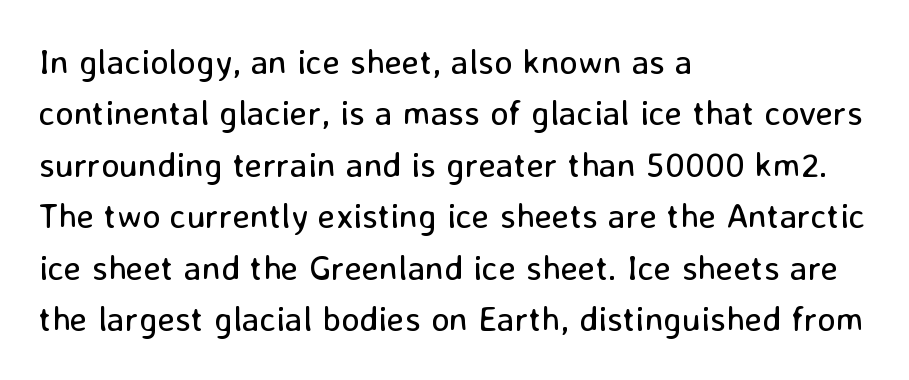
Type without underlining. Ink coverage per letter is moderate at most. Ascenders rise straight up at ninety degrees. Caption: multi-line text, flush left, ragged right. Nobody touched the tracking dial on this one. No feet cap the strokes, marking this as sans-serif type.
